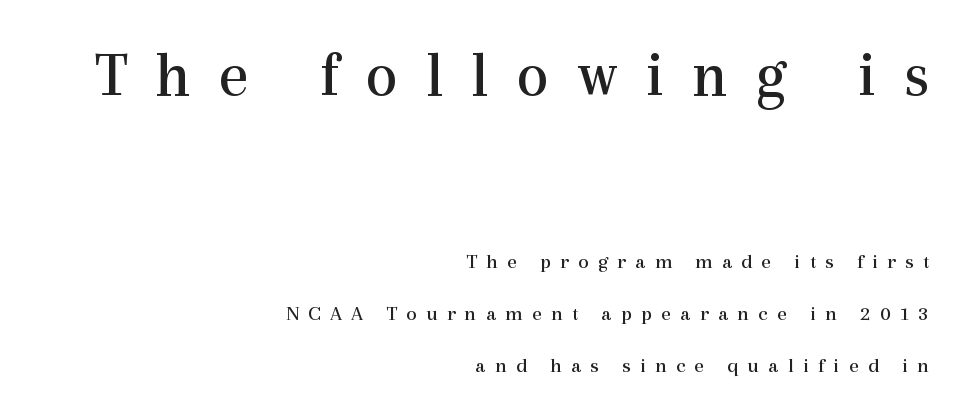
{"serif": "yes", "italic": "no", "bold": "no", "weight": "regular", "width": "normal", "x_height": "medium", "monospaced": "no", "underline": "no", "align": "right", "line_spacing": "loose", "line_spacing_ratio": 2.48, "letter_spacing": "wide", "letter_spacing_em": 0.44, "larger_block": "first", "size_ratio": 3.05, "glyph_px": 64}
